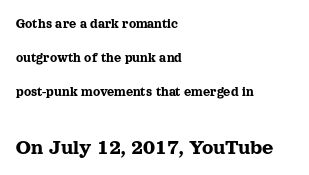
{"italic": "no", "underline": "no", "align": "left", "line_spacing": "loose", "line_spacing_ratio": 2.43, "letter_spacing": "normal", "letter_spacing_em": 0.0, "larger_block": "second", "size_ratio": 1.57, "glyph_px": 22}
